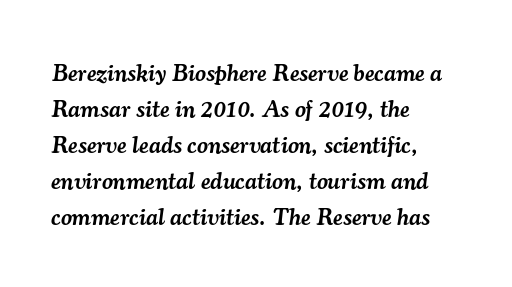
The tracking reads as untouched default to a designer's eye. The lines are quadded left. The lettering tilts uniformly, giving the passage an italic look. Vertically, the passage feels balanced, rows spaced as you'd expect. Rule under the text: the space is simply empty.
